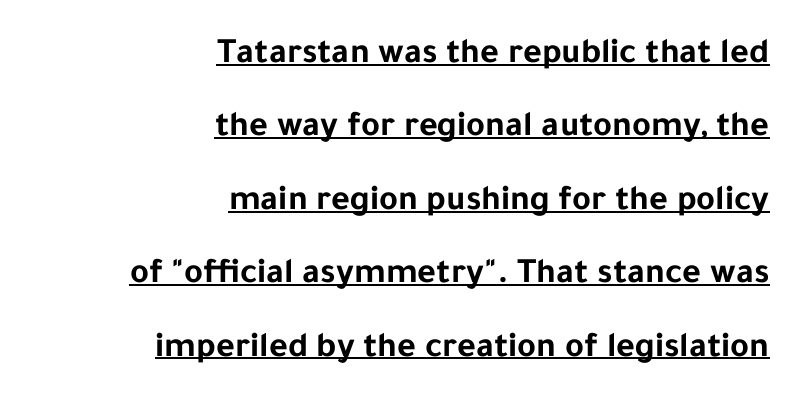
Q: Is the text bold? A: Yes.
Q: Is the text italic (slanted)? A: No, it is upright.
Q: Is the typeface a serif or a sans-serif typeface? A: Sans-serif.
Q: Is the text underlined? A: Yes.
Q: How is the paragraph aligned? A: Right-aligned.
Q: Is the spacing between letters normal or unusually wide? A: Normal.
Q: Is the spacing between lines tight, normal or loose? A: Loose.
Q: Width (condensed, normal, or wide)? A: Normal.
Q: Stroke contrast? A: Low.
Q: x-height? A: Medium.
Q: Monospaced? A: No.
